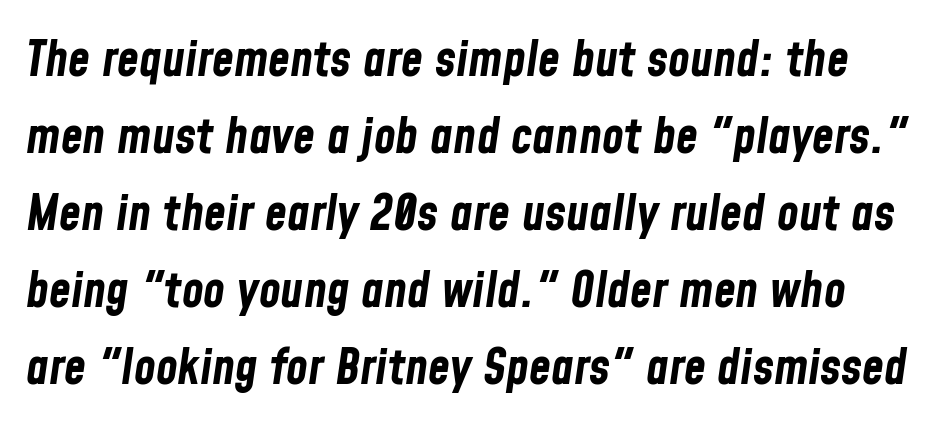
Q: Is the text bold? A: Yes.
Q: Is the text italic (slanted)? A: Yes, it leans right by about 8 degrees.
Q: Is the text underlined? A: No.
Q: Is the spacing between letters normal or unusually wide? A: Normal.
Q: Is the spacing between lines tight, normal or loose? A: Normal.
Q: Width (condensed, normal, or wide)? A: Condensed.
Q: Stroke contrast? A: Low.
Q: x-height? A: Medium.
Q: Monospaced? A: No.
